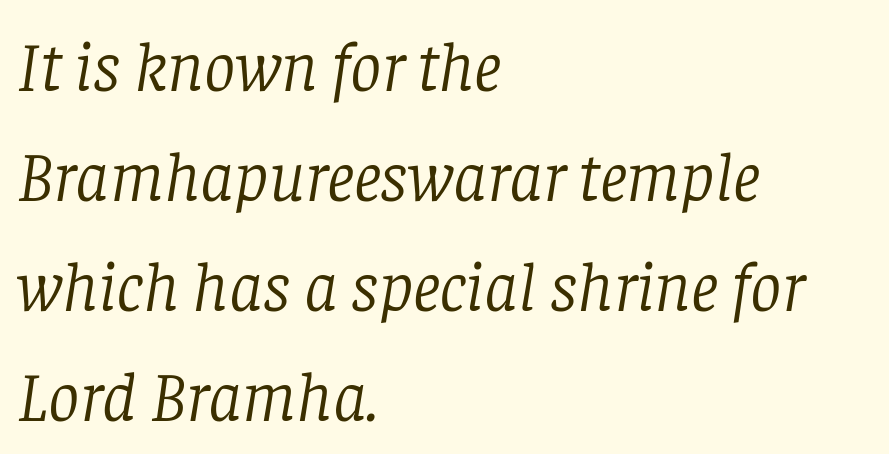
{"serif": "yes", "italic": "yes", "lean": "right", "slant_degrees": 8, "bold": "no", "weight": "light", "width": "normal", "stroke_contrast": "low", "x_height": "large", "monospaced": "no", "underline": "no", "align": "left", "line_spacing": "normal", "line_spacing_ratio": 1.57, "letter_spacing": "normal", "letter_spacing_em": 0.0, "glyph_px": 70}
